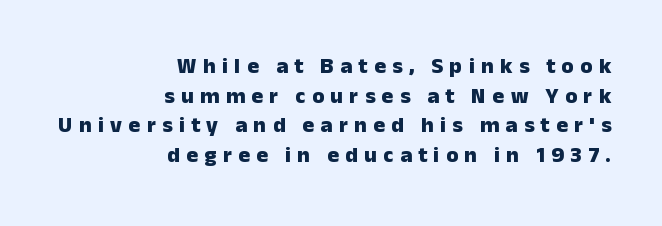
{"italic": "no", "bold": "yes", "underline": "no", "align": "right", "line_spacing": "normal", "line_spacing_ratio": 1.35, "letter_spacing": "wide", "letter_spacing_em": 0.29, "glyph_px": 22}
